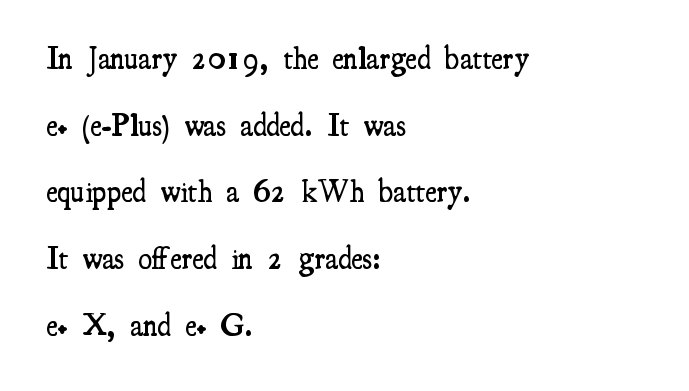
{"serif": "yes", "italic": "no", "bold": "semi", "weight": "semibold", "width": "condensed", "stroke_contrast": "medium", "x_height": "small", "monospaced": "no", "underline": "no", "align": "left", "line_spacing": "loose", "line_spacing_ratio": 2.15, "letter_spacing": "normal", "letter_spacing_em": 0.0, "glyph_px": 31}
